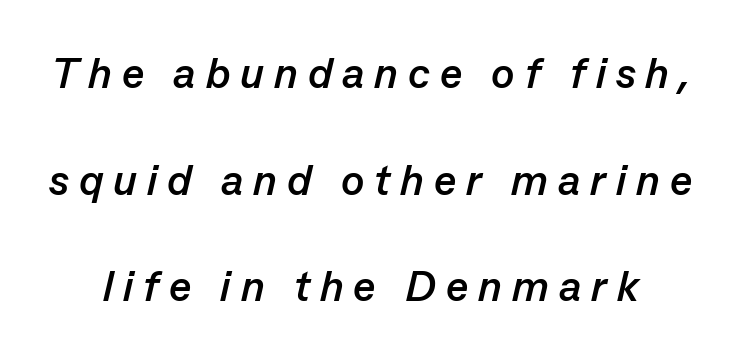
A typesetter would call this leading open, well beyond the default. Look at the stroke-to-counter ratio: heavy, a bold. The font's italic variant was chosen for this text. Bare-footed words on every line. Spacing verdict: proportional, widths tailored to each character.
